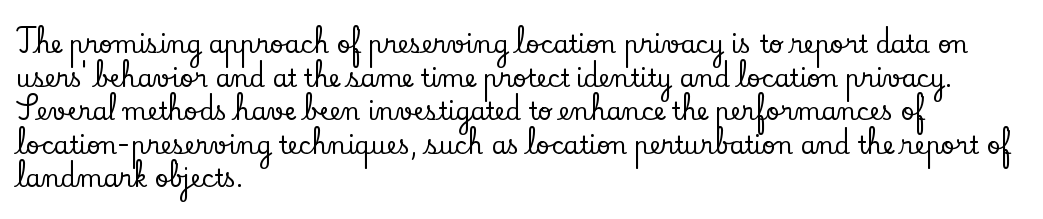
The image shows 24 px text type, upright; set left-aligned, normal line spacing (1.4x), normal letter spacing, not underlined.
